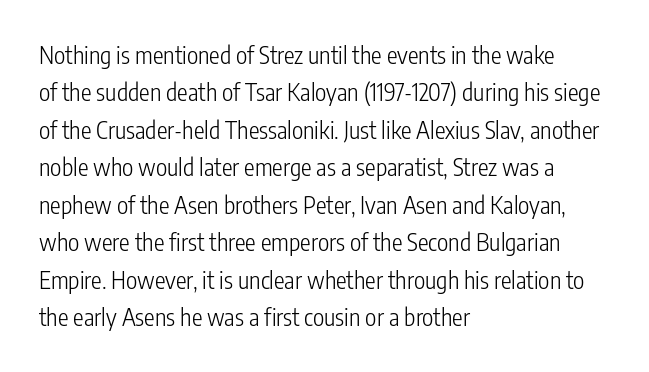
{"italic": "no", "bold": "no", "underline": "no", "align": "left", "line_spacing": "normal", "line_spacing_ratio": 1.56, "letter_spacing": "normal", "letter_spacing_em": 0.0, "glyph_px": 24}
